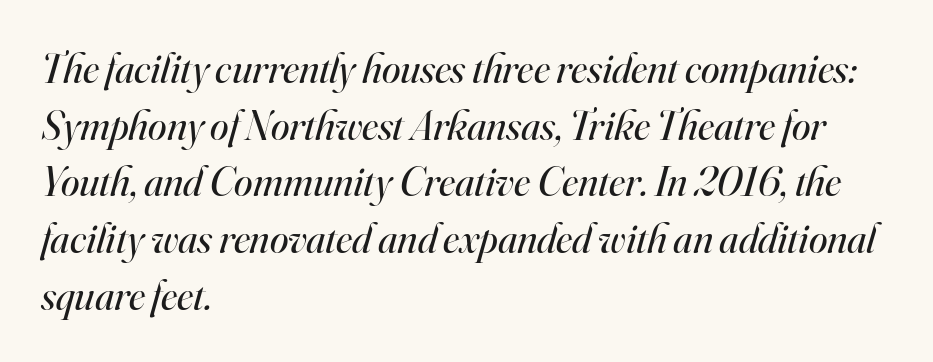
Q: Is the text bold? A: No.
Q: Is the text italic (slanted)? A: Yes, it leans right by about 16 degrees.
Q: Is the typeface a serif or a sans-serif typeface? A: Serif.
Q: Is the text underlined? A: No.
Q: How is the paragraph aligned? A: Left-aligned.
Q: Is the spacing between letters normal or unusually wide? A: Normal.
Q: Is the spacing between lines tight, normal or loose? A: Normal.
Q: Width (condensed, normal, or wide)? A: Normal.
Q: Stroke contrast? A: High.
Q: x-height? A: Small.
Q: Monospaced? A: No.
